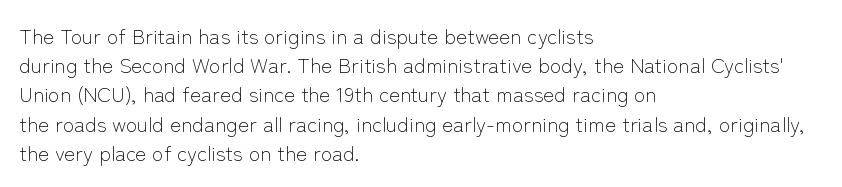
Tracking here is standard; glyphs follow each other at the usual distance. Heft: none added — not bold. These lines are set flush left with a ragged right edge. The letters stand straight up with perfectly vertical stems. Has an underline been added? It has not.
